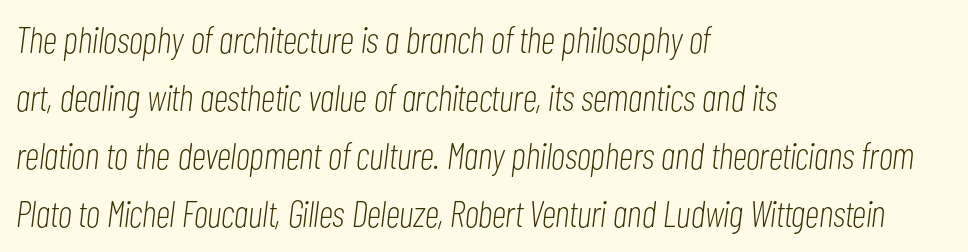
Q: Is the text bold? A: No.
Q: Is the text italic (slanted)? A: Yes, it leans right by about 7 degrees.
Q: Is the text underlined? A: No.
Q: How is the paragraph aligned? A: Left-aligned.
Q: Is the spacing between letters normal or unusually wide? A: Normal.
Q: Is the spacing between lines tight, normal or loose? A: Normal.
Q: Width (condensed, normal, or wide)? A: Condensed.
Q: Stroke contrast? A: Low.
Q: x-height? A: Medium.
Q: Monospaced? A: No.
